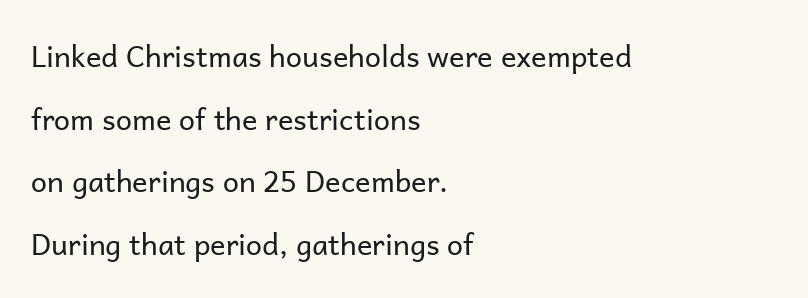
{"serif": "no", "italic": "no", "bold": "no", "weight": "regular", "width": "normal", "stroke_contrast": "low", "x_height": "medium", "monospaced": "no", "underline": "no", "align": "left", "line_spacing": "loose", "line_spacing_ratio": 2.16, "letter_spacing": "normal", "letter_spacing_em": 0.0, "glyph_px": 29}
